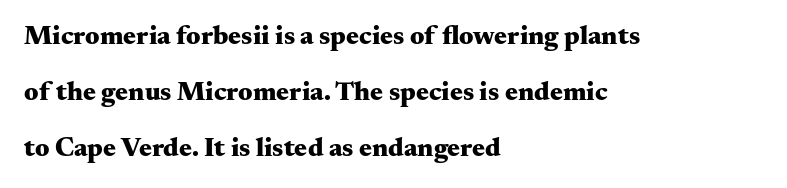
{"italic": "no", "bold": "yes", "underline": "no", "align": "left", "line_spacing": "loose", "line_spacing_ratio": 2.07, "letter_spacing": "normal", "letter_spacing_em": 0.0, "glyph_px": 27}
